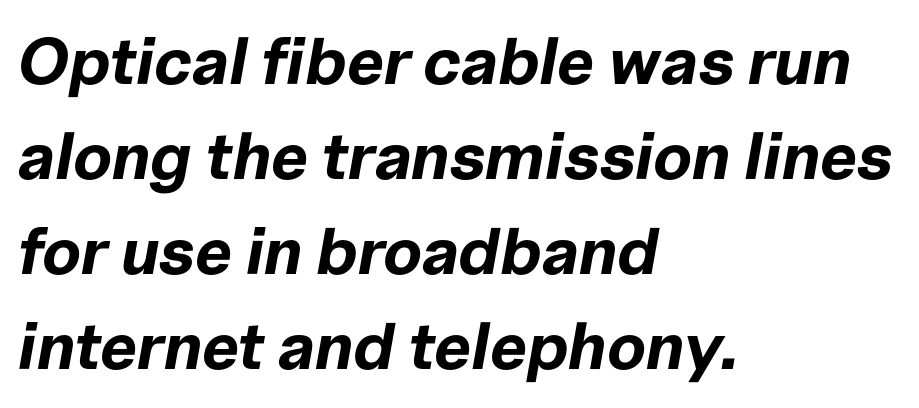
Q: Is the text bold? A: Yes.
Q: Is the text italic (slanted)? A: Yes, it leans right by about 10 degrees.
Q: Is the text underlined? A: No.
Q: How is the paragraph aligned? A: Left-aligned.
Q: Is the spacing between letters normal or unusually wide? A: Normal.
Q: Is the spacing between lines tight, normal or loose? A: Normal.
Q: Width (condensed, normal, or wide)? A: Normal.
Q: Stroke contrast? A: Low.
Q: x-height? A: Medium.
Q: Monospaced? A: No.
